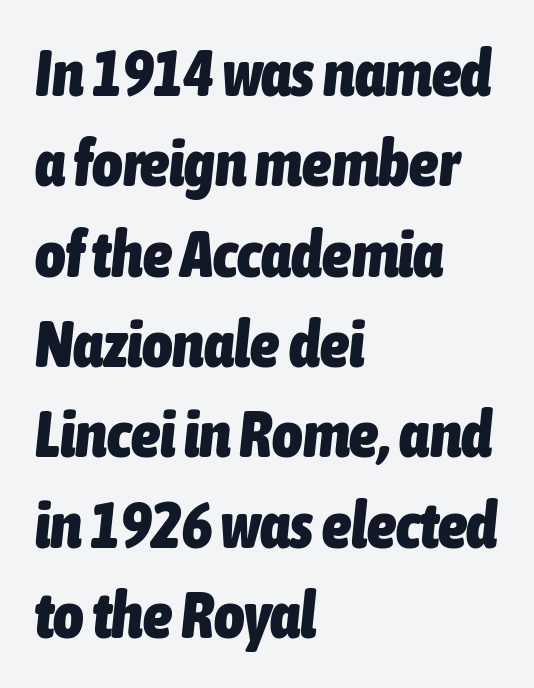
The image shows 65 px heavy, condensed type, italic (leaning right); set left-aligned, normal line spacing (1.39x), normal letter spacing, not underlined; low stroke contrast and a medium x-height.
